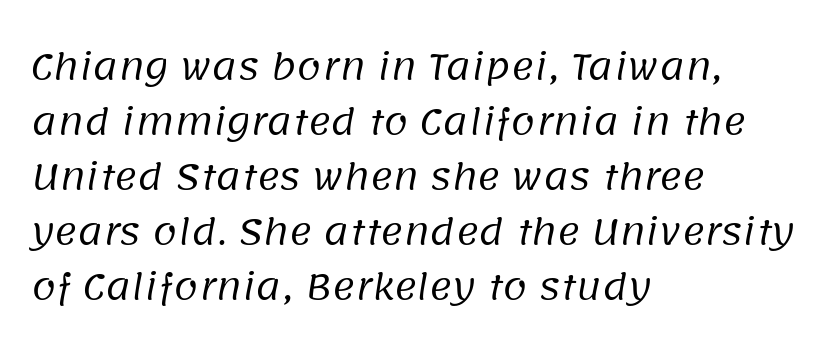
{"serif": "no", "bold": "no", "weight": "regular", "width": "normal", "stroke_contrast": "low", "x_height": "large", "monospaced": "no", "underline": "no", "align": "left", "line_spacing": "normal", "line_spacing_ratio": 1.57, "letter_spacing": "normal", "letter_spacing_em": 0.0, "glyph_px": 35}
